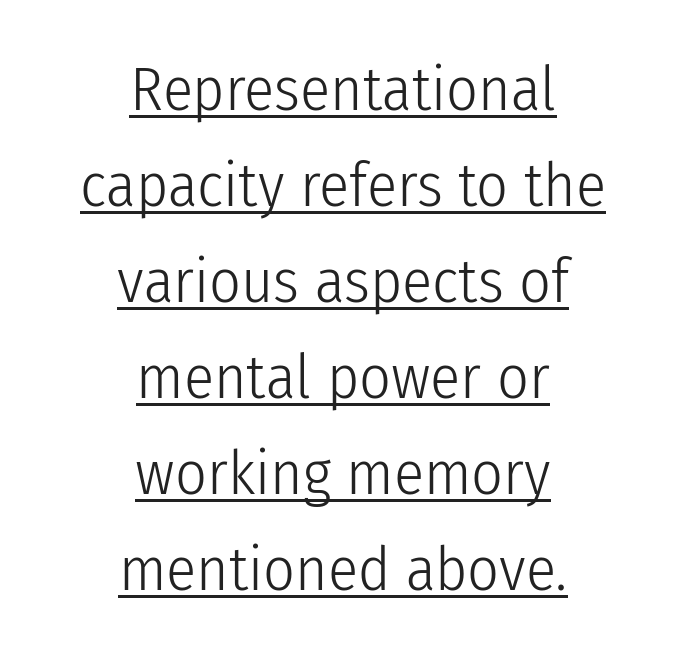
Here the designer chose a conventional face with non-uniform glyph widths. A sans-serif font was chosen for this passage. The letters sit at their default tracking, neither squeezed nor spread. No italicization has been applied; the sample stays upright.
